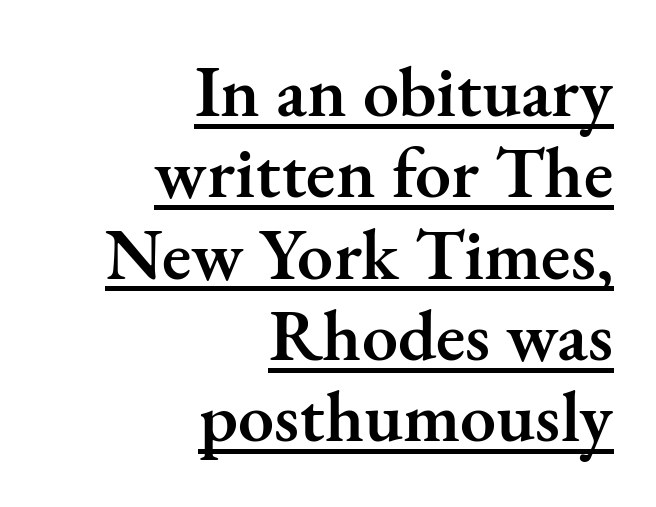
The image shows 72 px semibold serif type, upright; set right-aligned, tight line spacing (1.13x), normal letter spacing, underlined; medium stroke contrast and a small x-height.
